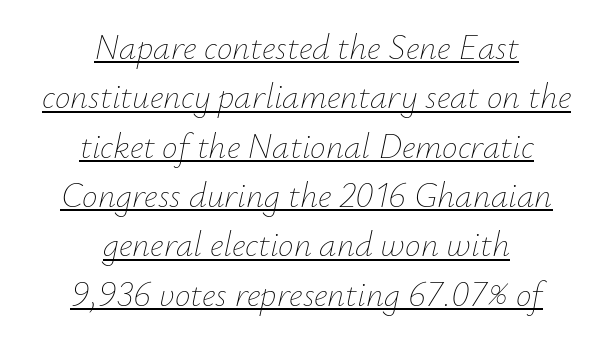
Q: Is the text bold? A: No.
Q: Is the text italic (slanted)? A: Yes, it leans right by about 12 degrees.
Q: Is the text underlined? A: Yes.
Q: How is the paragraph aligned? A: Centered.
Q: Is the spacing between letters normal or unusually wide? A: Normal.
Q: Is the spacing between lines tight, normal or loose? A: Normal.
Q: Width (condensed, normal, or wide)? A: Normal.
Q: Stroke contrast? A: Low.
Q: x-height? A: Small.
Q: Monospaced? A: No.
